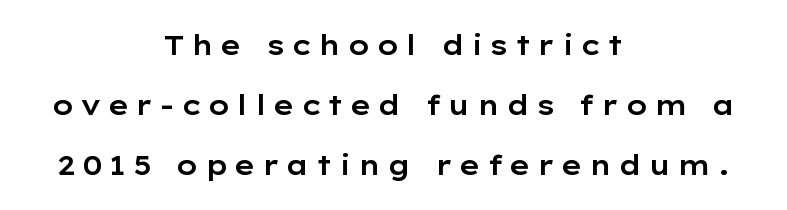
{"italic": "no", "underline": "no", "align": "center", "line_spacing": "loose", "line_spacing_ratio": 2.22, "letter_spacing": "wide", "letter_spacing_em": 0.22, "glyph_px": 27}
